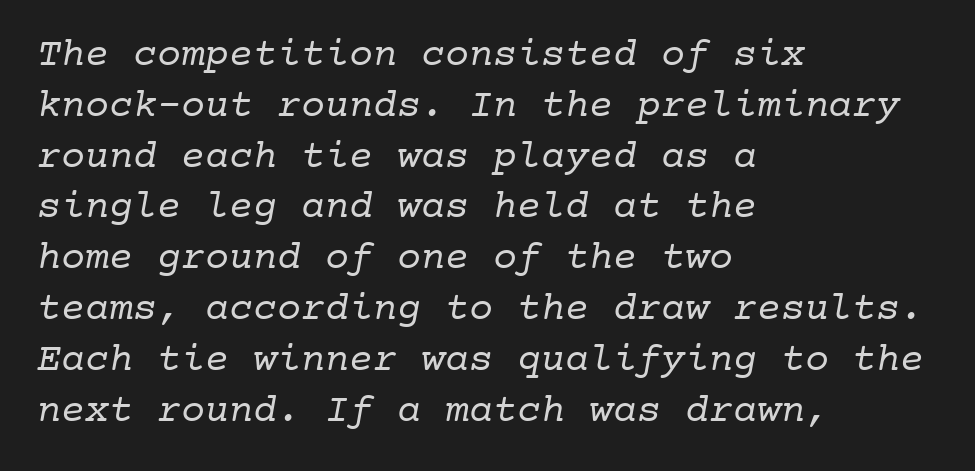
{"serif": "yes", "bold": "no", "weight": "regular", "width": "normal", "stroke_contrast": "low", "x_height": "medium", "monospaced": "yes", "underline": "no", "align": "left", "line_spacing": "normal", "line_spacing_ratio": 1.27, "letter_spacing": "normal", "letter_spacing_em": 0.0, "glyph_px": 40}
